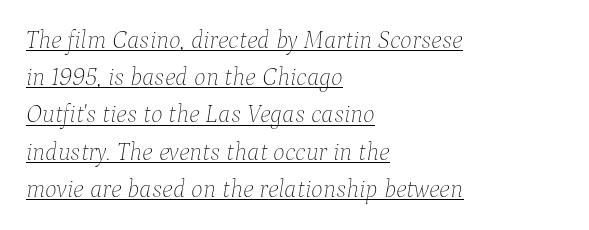
Each line starts at the same left margin while the right side varies. There's an unmistakable incline to the writing here. This is not heavy type; no bold has been used. Successive baselines arrive at the customary interval. The rendering uses the underline text-decoration.
